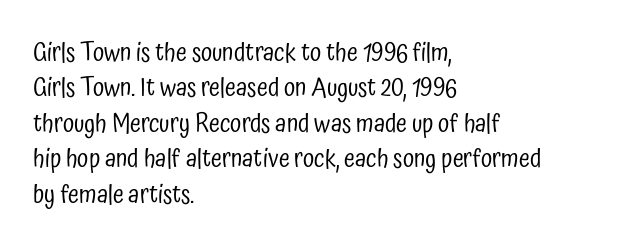
{"italic": "no", "bold": "no", "underline": "no", "align": "left", "line_spacing": "normal", "line_spacing_ratio": 1.42, "letter_spacing": "normal", "letter_spacing_em": 0.0, "glyph_px": 25}
